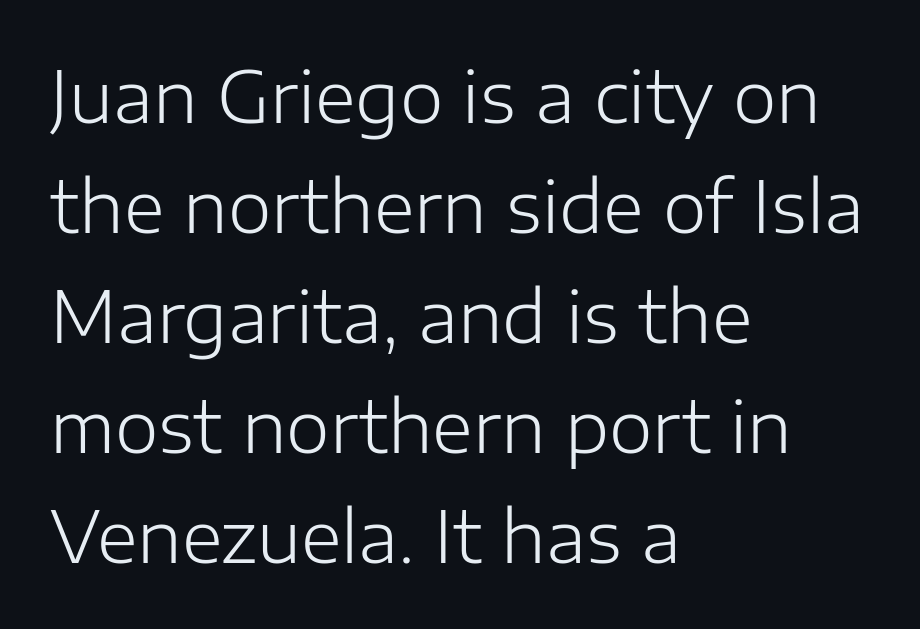
Q: Is the text bold? A: No.
Q: Is the text italic (slanted)? A: No, it is upright.
Q: Is the typeface a serif or a sans-serif typeface? A: Sans-serif.
Q: Is the text underlined? A: No.
Q: How is the paragraph aligned? A: Left-aligned.
Q: Is the spacing between letters normal or unusually wide? A: Normal.
Q: Is the spacing between lines tight, normal or loose? A: Normal.
Q: Width (condensed, normal, or wide)? A: Normal.
Q: Stroke contrast? A: Low.
Q: x-height? A: Medium.
Q: Monospaced? A: No.
